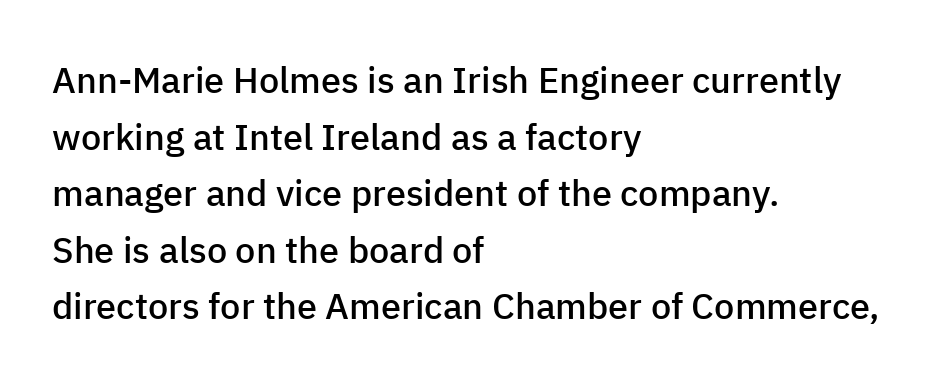
Q: Is the text bold? A: Semi-bold.
Q: Is the text italic (slanted)? A: No, it is upright.
Q: Is the typeface a serif or a sans-serif typeface? A: Sans-serif.
Q: Is the text underlined? A: No.
Q: How is the paragraph aligned? A: Left-aligned.
Q: Is the spacing between letters normal or unusually wide? A: Normal.
Q: Is the spacing between lines tight, normal or loose? A: Normal.
Q: Width (condensed, normal, or wide)? A: Normal.
Q: Stroke contrast? A: Low.
Q: x-height? A: Medium.
Q: Monospaced? A: No.
